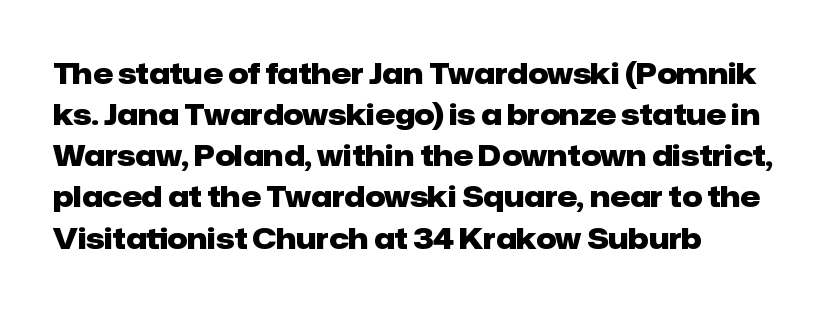
{"serif": "no", "italic": "no", "bold": "yes", "weight": "heavy", "width": "normal", "stroke_contrast": "low", "x_height": "medium", "monospaced": "no", "underline": "no", "align": "left", "line_spacing": "normal", "line_spacing_ratio": 1.47, "letter_spacing": "normal", "letter_spacing_em": 0.0, "glyph_px": 28}
